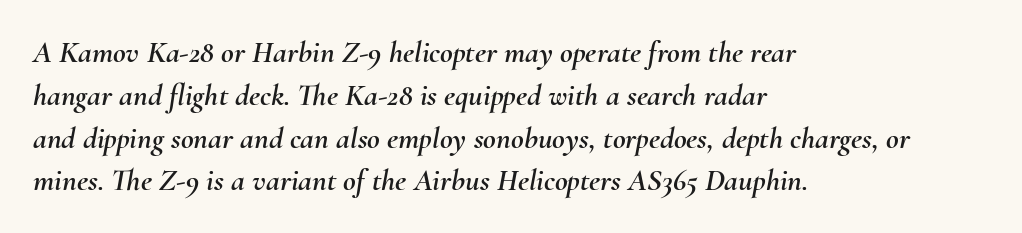
{"italic": "yes", "lean": "right", "slant_degrees": 10, "width": "normal", "stroke_contrast": "medium", "x_height": "small", "monospaced": "no", "underline": "no", "align": "left", "line_spacing": "normal", "line_spacing_ratio": 1.38, "letter_spacing": "normal", "letter_spacing_em": 0.0, "glyph_px": 31}
